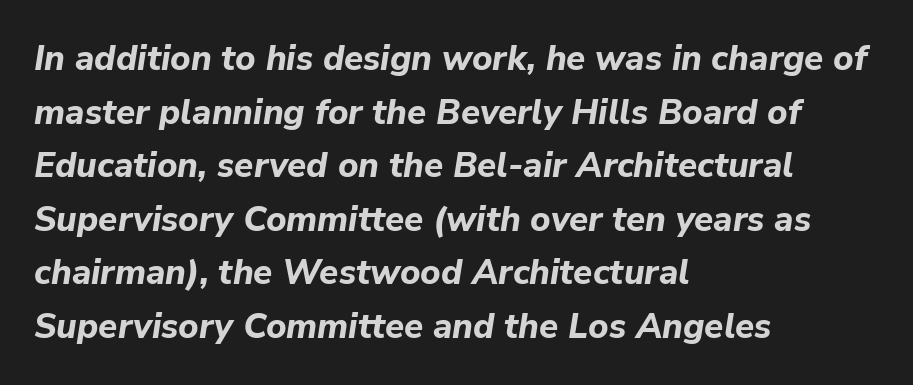
Q: Is the text bold? A: Yes.
Q: Is the text italic (slanted)? A: Yes, it leans right by about 9 degrees.
Q: Is the text underlined? A: No.
Q: How is the paragraph aligned? A: Left-aligned.
Q: Is the spacing between letters normal or unusually wide? A: Normal.
Q: Is the spacing between lines tight, normal or loose? A: Normal.
Q: Width (condensed, normal, or wide)? A: Normal.
Q: Stroke contrast? A: Low.
Q: x-height? A: Medium.
Q: Monospaced? A: No.
